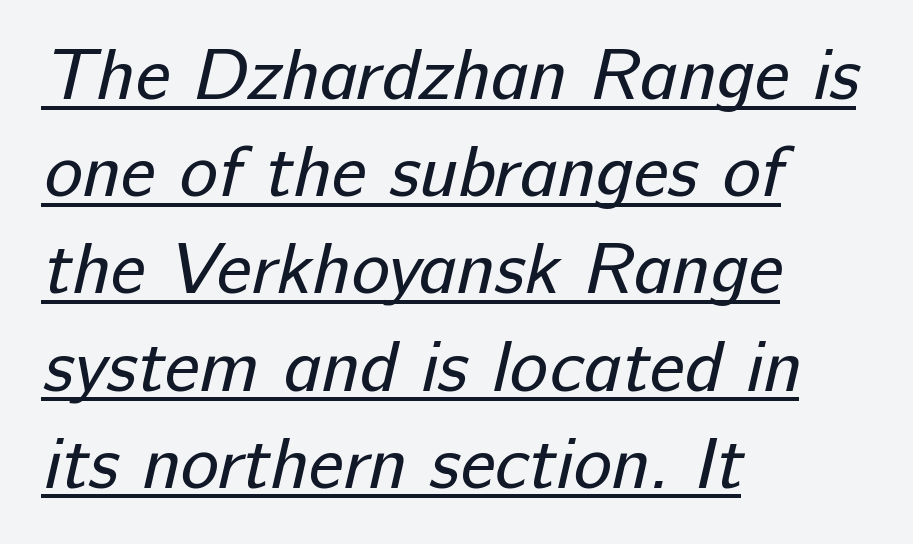
Q: Is the text bold? A: No.
Q: Is the typeface a serif or a sans-serif typeface? A: Sans-serif.
Q: Is the text underlined? A: Yes.
Q: How is the paragraph aligned? A: Left-aligned.
Q: Is the spacing between letters normal or unusually wide? A: Normal.
Q: Is the spacing between lines tight, normal or loose? A: Normal.
Q: Width (condensed, normal, or wide)? A: Normal.
Q: Stroke contrast? A: Low.
Q: x-height? A: Medium.
Q: Monospaced? A: No.
